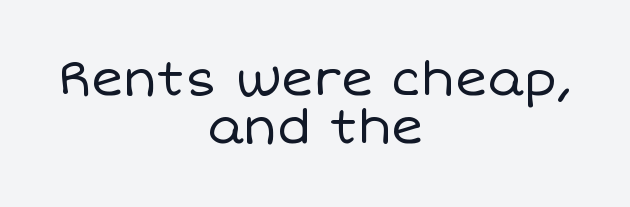
The face looks like a standard text weight, possibly lighter. The passage shown stacks its lines with hardly any gap. Varying glyph widths throughout — classic text-font behaviour. This is the regular roman posture of the typeface. This rendering leaves character spacing at its baseline value. This rendering features lettering with no underline.
